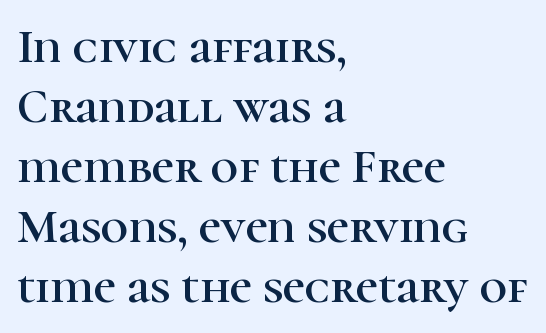
Q: Is the text italic (slanted)? A: No, it is upright.
Q: Is the typeface a serif or a sans-serif typeface? A: Serif.
Q: Is the text underlined? A: No.
Q: How is the paragraph aligned? A: Left-aligned.
Q: Is the spacing between letters normal or unusually wide? A: Normal.
Q: Is the spacing between lines tight, normal or loose? A: Normal.
Q: Width (condensed, normal, or wide)? A: Normal.
Q: Stroke contrast? A: High.
Q: x-height? A: Medium.
Q: Monospaced? A: No.
